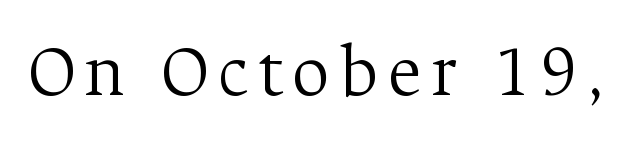
Q: Is the text bold? A: No.
Q: Is the text italic (slanted)? A: No, it is upright.
Q: Is the typeface a serif or a sans-serif typeface? A: Serif.
Q: Is the text underlined? A: No.
Q: Width (condensed, normal, or wide)? A: Normal.
Q: Stroke contrast? A: Medium.
Q: x-height? A: Medium.
Q: Monospaced? A: No.
